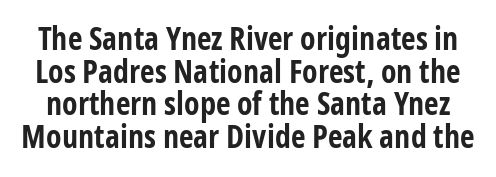
Q: Is the text bold? A: Yes.
Q: Is the text italic (slanted)? A: No, it is upright.
Q: Is the typeface a serif or a sans-serif typeface? A: Sans-serif.
Q: Is the text underlined? A: No.
Q: Is the spacing between letters normal or unusually wide? A: Normal.
Q: Is the spacing between lines tight, normal or loose? A: Tight.
Q: Width (condensed, normal, or wide)? A: Condensed.
Q: Stroke contrast? A: Low.
Q: x-height? A: Medium.
Q: Monospaced? A: No.
